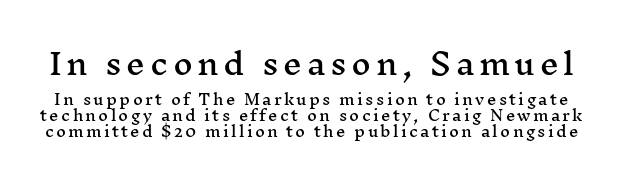
The image shows 30 px wide serif type, upright; set tight line spacing (1.06x), not underlined; the first (top) block is 2.0x larger; medium stroke contrast and a medium x-height.
